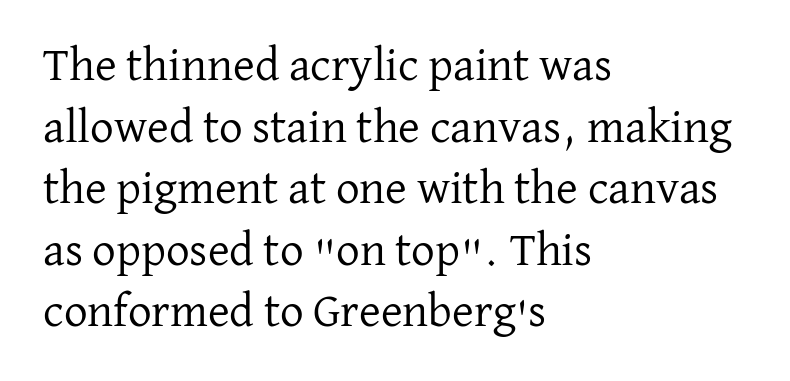
{"serif": "yes", "italic": "no", "bold": "no", "weight": "regular", "width": "normal", "stroke_contrast": "low", "x_height": "medium", "monospaced": "no", "underline": "no", "align": "left", "line_spacing": "normal", "line_spacing_ratio": 1.31, "letter_spacing": "normal", "letter_spacing_em": 0.0, "glyph_px": 47}
